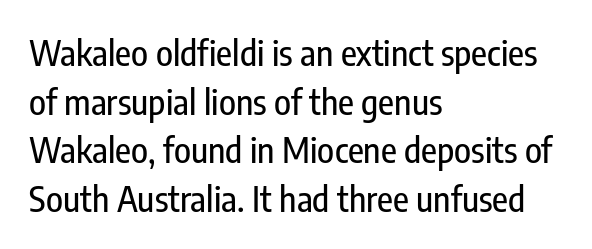
This sample uses an upright cut, with every glyph sitting square on the baseline. Short note: letters normally spaced. Descenders are the only things crossing below the line. A typesetter would call this proportional, since set widths differ per character. Each line starts at the same left margin while the right side varies.
